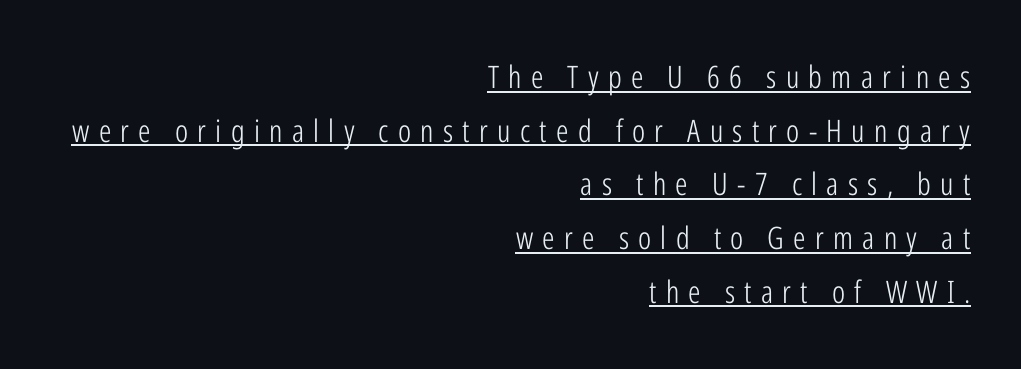
The image shows 31 px light, condensed sans-serif type, upright; set right-aligned, line spacing 1.73x, unusually wide letter spacing (+0.3 em), underlined; low stroke contrast and a medium x-height.
